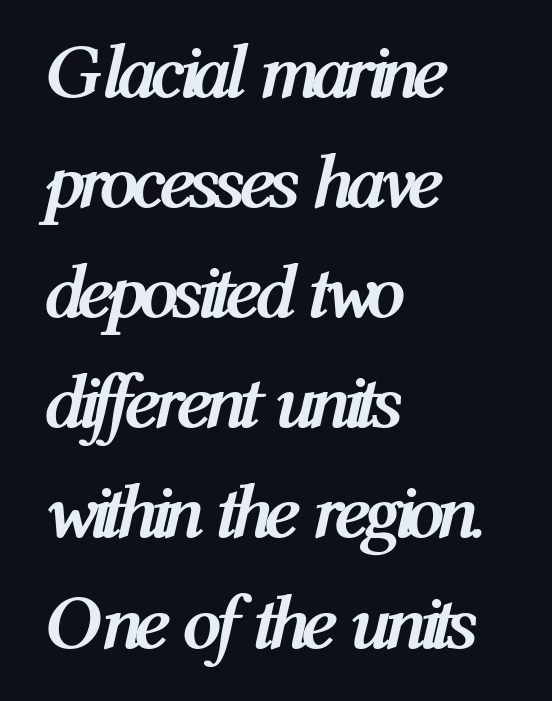
The face used here is rendered with its standard letterfit. This rendering features lettering with no underline. Here the designer chose a conventional face with non-uniform glyph widths. The strokes are fattened all the way to bold.
